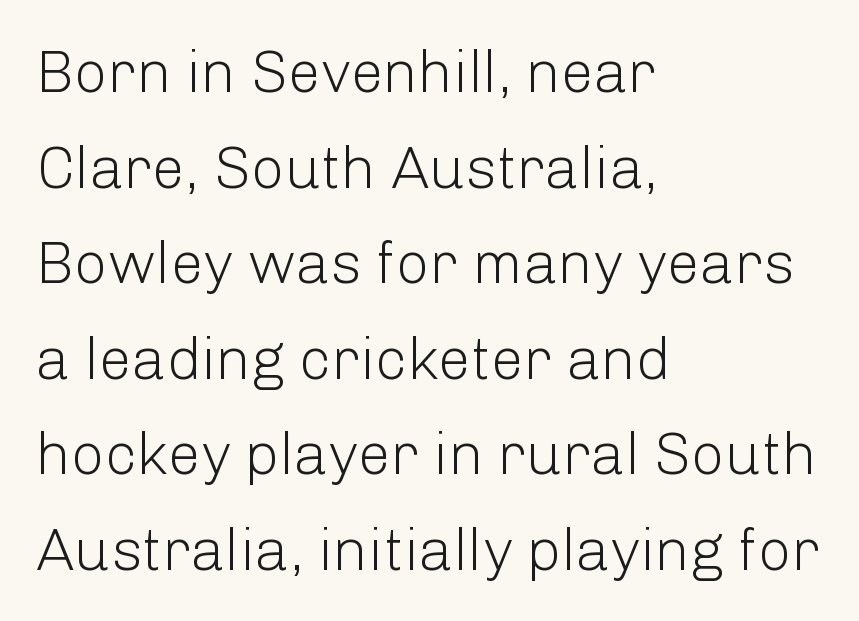
The image shows 59 px light sans-serif type, upright; set left-aligned, normal line spacing (1.62x), normal letter spacing, not underlined; low stroke contrast and a medium x-height.
